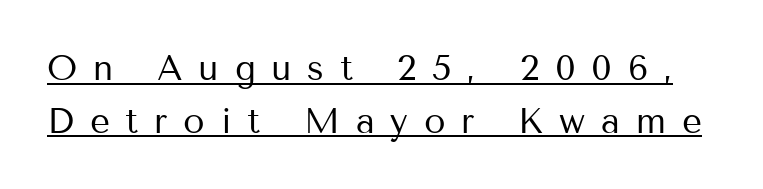
The image shows 35 px regular-weight sans-serif type, upright; set normal line spacing (1.51x), unusually wide letter spacing (+0.45 em), underlined; medium stroke contrast and a medium x-height.
